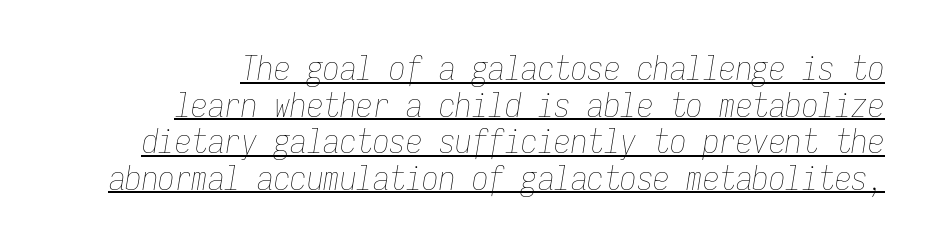
The image shows 33 px thin, condensed type, italic (leaning right), monospaced; set right-aligned, tight line spacing (1.11x), normal letter spacing, underlined; low stroke contrast and a medium x-height.
